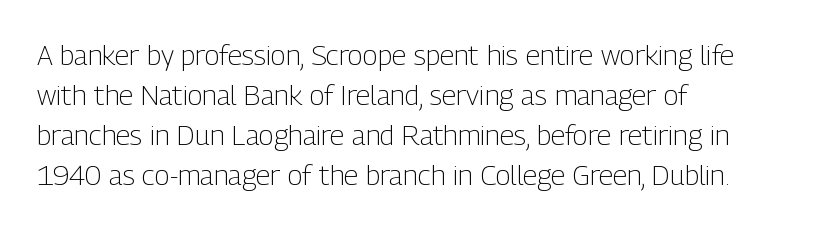
The image shows 28 px light, condensed sans-serif type, upright; set left-aligned, normal line spacing (1.43x), normal letter spacing, not underlined; low stroke contrast and a medium x-height.
